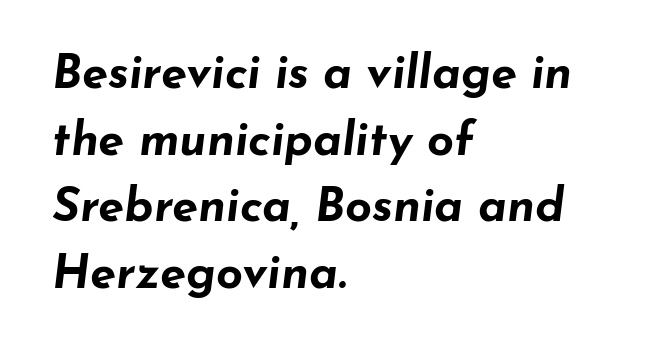
Q: Is the text bold? A: Yes.
Q: Is the text italic (slanted)? A: Yes, it leans right by about 7 degrees.
Q: Is the text underlined? A: No.
Q: How is the paragraph aligned? A: Left-aligned.
Q: Is the spacing between letters normal or unusually wide? A: Normal.
Q: Is the spacing between lines tight, normal or loose? A: Normal.
Q: Width (condensed, normal, or wide)? A: Wide.
Q: Stroke contrast? A: Low.
Q: x-height? A: Small.
Q: Monospaced? A: No.
